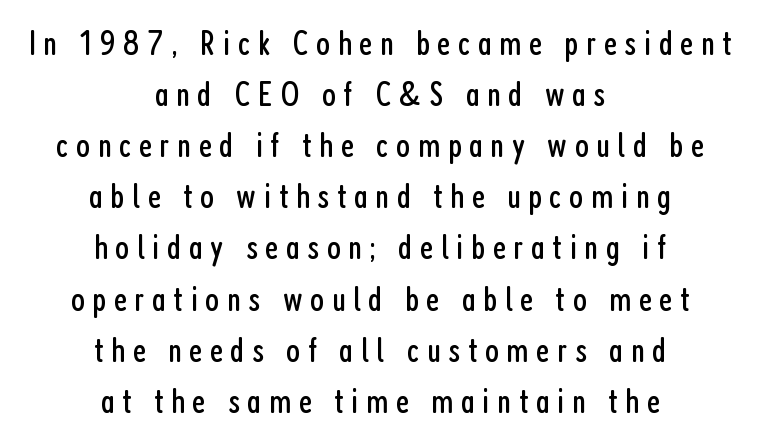
Compared with a flush-left layout, this one balances lines on the center instead. The face used here is a sans, in the tradition of grotesques and geometrics. Vertical strokes here are truly vertical. The string is rendered with underlining switched off. Looks like regular typesetting: each glyph gets only the width it needs. In terms of letterspacing, this is a distinctly airy, spread setting.
